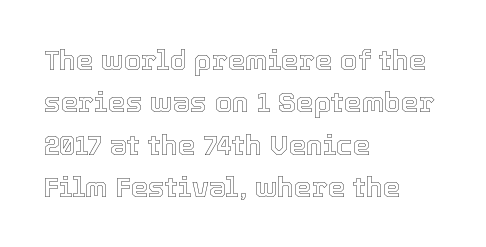
Students, observe: this is what conventionally led text looks like. Notice how the passage keeps a crisp vertical edge on the left only. The gaps between neighbouring characters are ordinary and unremarkable. Clear beneath every line of the passage. A typesetter would call this proportional, since set widths differ per character.
